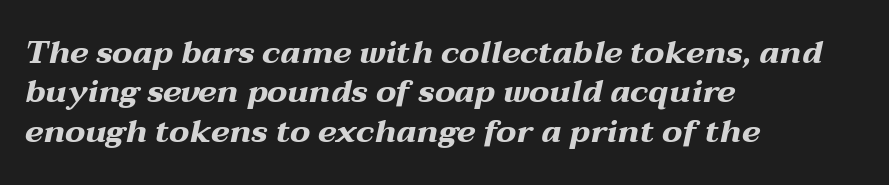
Decoration check: the copy has no underline. A full-strength bold gives these letters their thick strokes. Horizontal alignment here is leftward, the default for most running prose. The whole block is typeset with a tilt. This rendering leaves character spacing at its baseline value. Character widths vary here, with narrow letters taking less room than wide ones.
